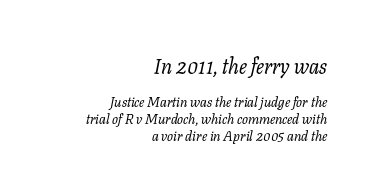
{"italic": "yes", "lean": "right", "slant_degrees": 11, "bold": "no", "underline": "no", "align": "right", "line_spacing_ratio": 1.2, "letter_spacing": "normal", "letter_spacing_em": 0.0, "larger_block": "first", "size_ratio": 1.5, "glyph_px": 21}
